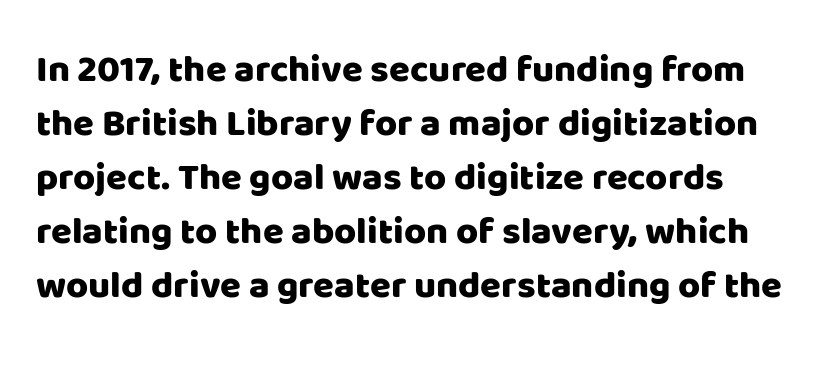
The image shows 38 px sans-serif type, upright; set normal line spacing (1.42x), normal letter spacing, not underlined; low stroke contrast and a large x-height.
